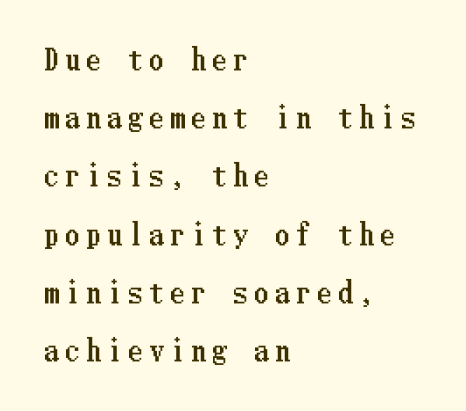
Q: Is the text italic (slanted)? A: No, it is upright.
Q: Is the text underlined? A: No.
Q: How is the paragraph aligned? A: Left-aligned.
Q: Is the spacing between letters normal or unusually wide? A: Unusually wide.
Q: Is the spacing between lines tight, normal or loose? A: Loose.
Q: Width (condensed, normal, or wide)? A: Condensed.
Q: Stroke contrast? A: Low.
Q: x-height? A: Medium.
